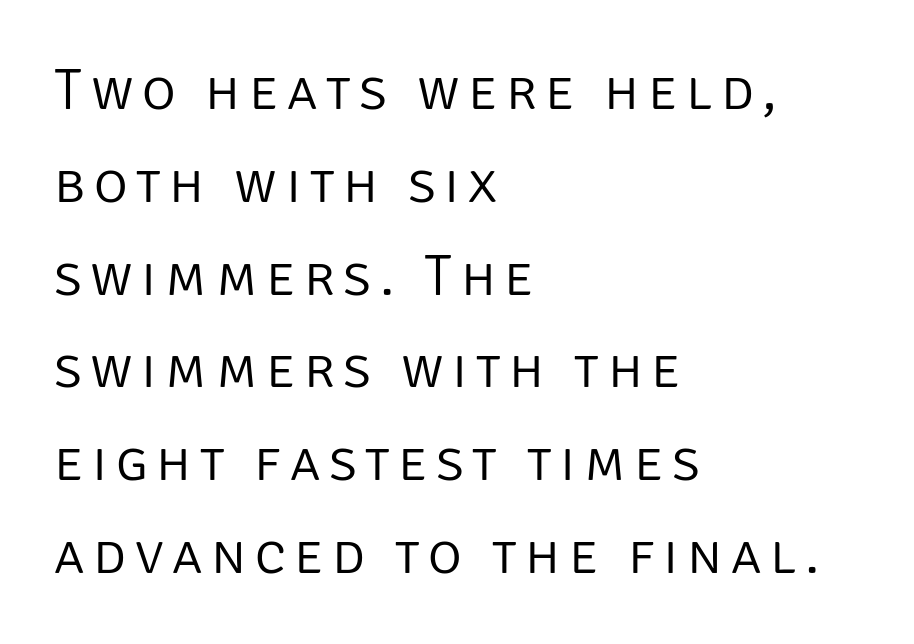
Q: Is the text bold? A: No.
Q: Is the text italic (slanted)? A: No, it is upright.
Q: Is the typeface a serif or a sans-serif typeface? A: Sans-serif.
Q: Is the text underlined? A: No.
Q: How is the paragraph aligned? A: Left-aligned.
Q: Is the spacing between lines tight, normal or loose? A: Normal.
Q: Width (condensed, normal, or wide)? A: Normal.
Q: Stroke contrast? A: Low.
Q: x-height? A: Large.
Q: Monospaced? A: No.
